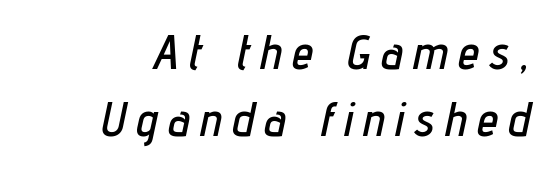
The image shows 48 px condensed type, italic (leaning right); set right-aligned, normal line spacing (1.39x), unusually wide letter spacing (+0.22 em), not underlined; low stroke contrast and a medium x-height.
